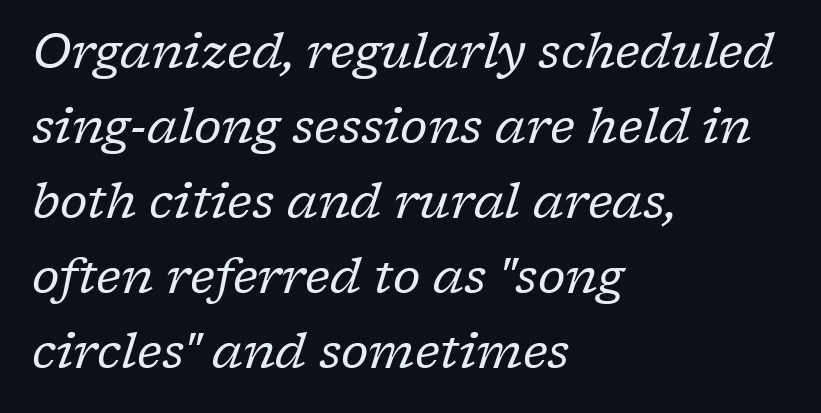
Line spacing here is normal. This rendering employs a face with finishing strokes, i.e., a serif. The string is rendered with underlining switched off. Layout note: lines flush left.
